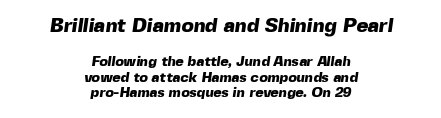
The image shows 20 px bold type; set centered, tight line spacing (1.11x), normal letter spacing, not underlined; the first (top) block is 1.43x larger.
